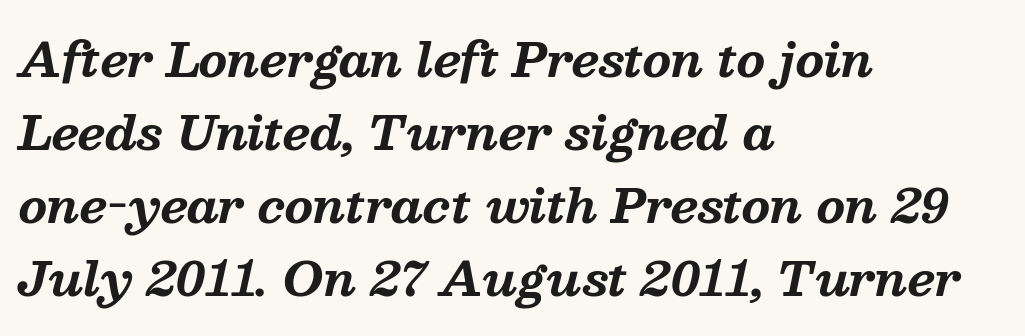
The image shows 46 px bold serif type, italic (leaning right); set left-aligned, normal line spacing (1.59x), normal letter spacing, not underlined; medium stroke contrast and a medium x-height.
